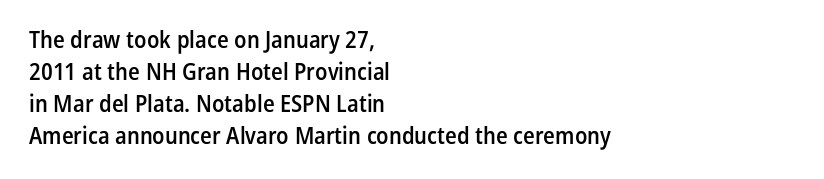
The foot of each line stays bare and open. Weight check: semibold — heavier than regular, not quite bold. Summary of vertical rhythm: regular, with standard interline spacing. Alignment: flush left.
